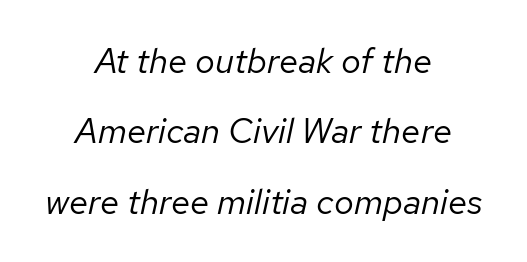
Q: Is the text bold? A: No.
Q: Is the text italic (slanted)? A: Yes, it leans right by about 12 degrees.
Q: Is the text underlined? A: No.
Q: How is the paragraph aligned? A: Centered.
Q: Is the spacing between letters normal or unusually wide? A: Normal.
Q: Is the spacing between lines tight, normal or loose? A: Loose.
Q: Width (condensed, normal, or wide)? A: Normal.
Q: Stroke contrast? A: Low.
Q: x-height? A: Medium.
Q: Monospaced? A: No.
